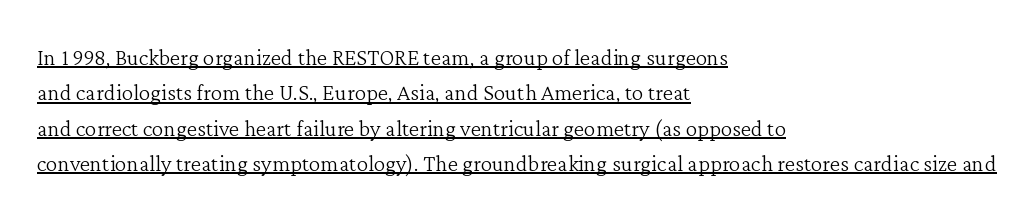
Q: Is the text bold? A: No.
Q: Is the text italic (slanted)? A: No, it is upright.
Q: Is the typeface a serif or a sans-serif typeface? A: Serif.
Q: Is the text underlined? A: Yes.
Q: How is the paragraph aligned? A: Left-aligned.
Q: Is the spacing between letters normal or unusually wide? A: Normal.
Q: Width (condensed, normal, or wide)? A: Normal.
Q: Stroke contrast? A: Low.
Q: x-height? A: Medium.
Q: Monospaced? A: No.
